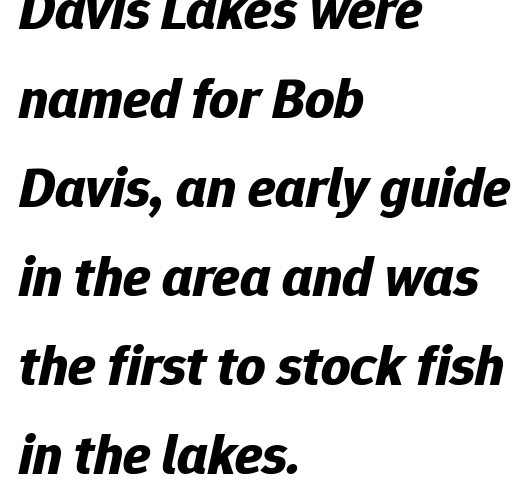
Note the varied advance widths — an 'i' is clearly narrower than an 'm'. Anything drawn beneath the words? Only blank space. Regular leading. Notice how thick the strokes are: this is what a full bold looks like. Is the block centered? No — it sits flush against the left margin.
